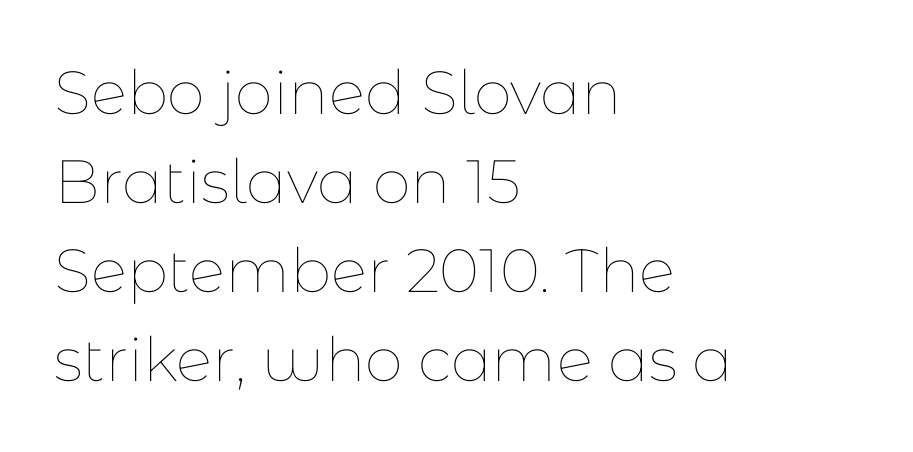
The image shows 61 px thin type, upright; set left-aligned, normal line spacing (1.46x), normal letter spacing, not underlined; low stroke contrast and a medium x-height.
